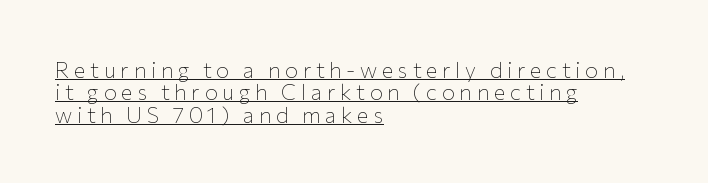
{"italic": "no", "bold": "no", "underline": "yes", "align": "left", "line_spacing": "tight", "line_spacing_ratio": 1.02, "letter_spacing": "wide", "letter_spacing_em": 0.21, "glyph_px": 22}
